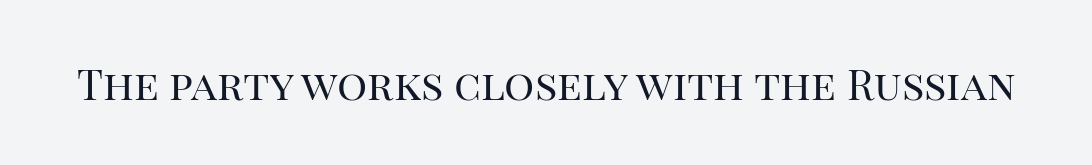
{"serif": "yes", "italic": "no", "bold": "no", "weight": "regular", "width": "normal", "stroke_contrast": "high", "x_height": "large", "monospaced": "no", "underline": "no", "letter_spacing": "normal", "letter_spacing_em": 0.0, "glyph_px": 42}
